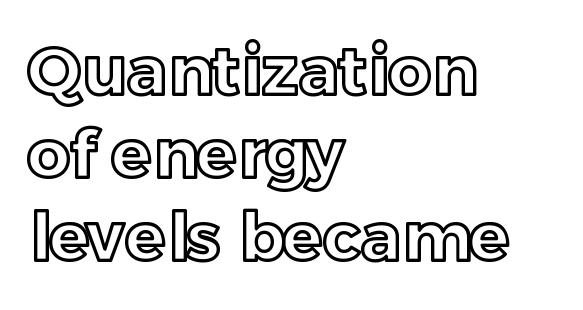
The image shows 67 px text type, upright; set left-aligned, line spacing 1.24x, normal letter spacing, not underlined; a medium x-height.
